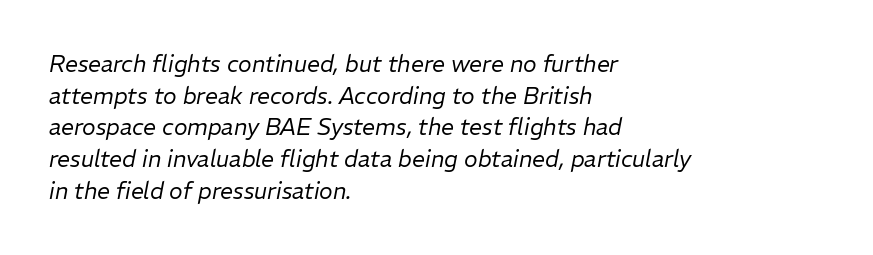
{"italic": "yes", "lean": "right", "slant_degrees": 11, "bold": "no", "underline": "no", "align": "left", "line_spacing": "normal", "line_spacing_ratio": 1.38, "letter_spacing": "normal", "letter_spacing_em": 0.0, "glyph_px": 23}
